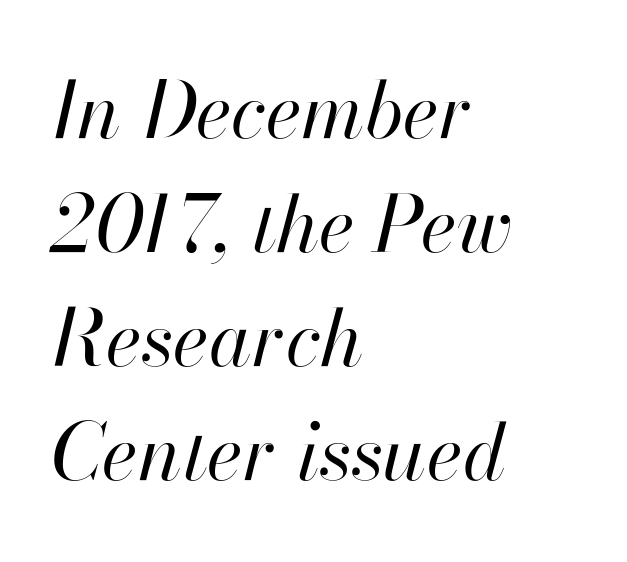
The space between consecutive lines is moderate. Tracking here is standard; glyphs follow each other at the usual distance. If you drew a ruler down the left edge, every line would touch it. Summary of weight: not heavy and not bold. Note the varied advance widths — an 'i' is clearly narrower than an 'm'.
